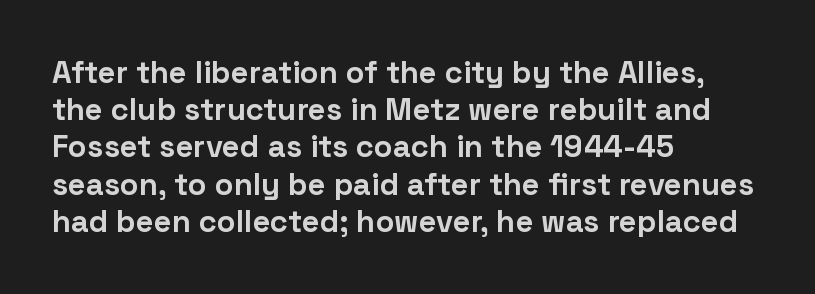
Q: Is the text bold? A: Yes.
Q: Is the text italic (slanted)? A: No, it is upright.
Q: Is the typeface a serif or a sans-serif typeface? A: Sans-serif.
Q: Is the text underlined? A: No.
Q: How is the paragraph aligned? A: Left-aligned.
Q: Is the spacing between letters normal or unusually wide? A: Normal.
Q: Width (condensed, normal, or wide)? A: Normal.
Q: Stroke contrast? A: Low.
Q: x-height? A: Medium.
Q: Monospaced? A: No.
